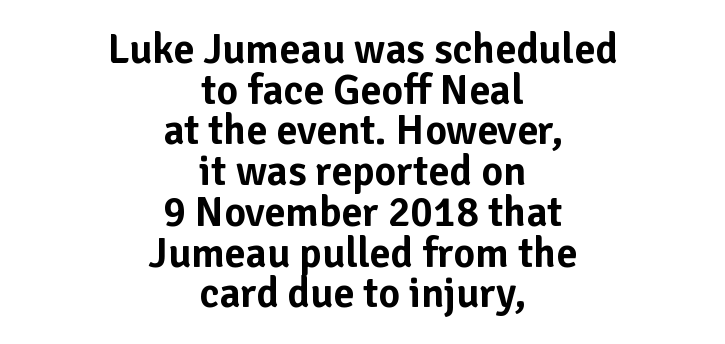
The image shows 42 px sans-serif type, upright; set centered, tight line spacing (0.97x), normal letter spacing, not underlined; low stroke contrast and a medium x-height.
